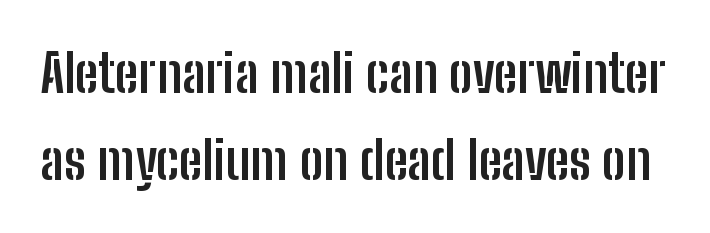
The image shows 53 px semibold, condensed sans-serif type, upright; set normal line spacing (1.65x), normal letter spacing, not underlined; low stroke contrast and a medium x-height.
